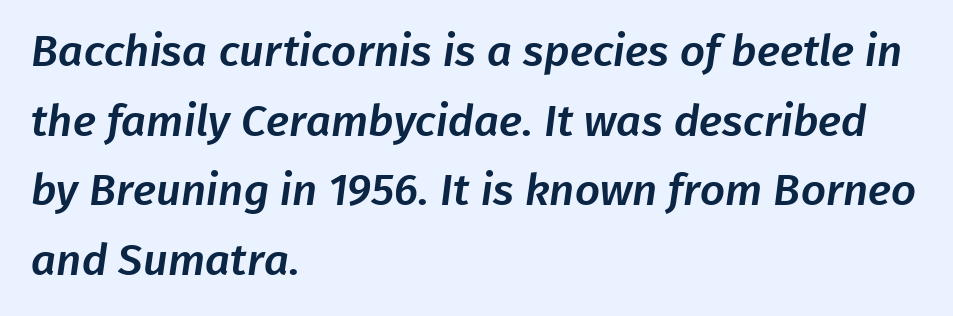
This rendering uses left alignment, leaving the right contour irregular. These lines are rendered in a variable-pitch font. The foot of each line stays bare and open. The characters display no serif detailing; their extremities are plain.
